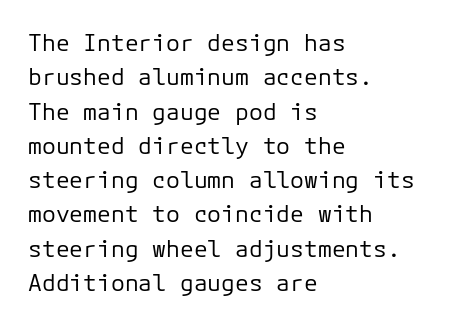
The vertical gap from one line to the next is medium. These lines were composed using upright roman letters. Horizontal alignment here is leftward, the default for most running prose. The gaps between neighbouring characters are ordinary and unremarkable. Weight: regular or lighter.
